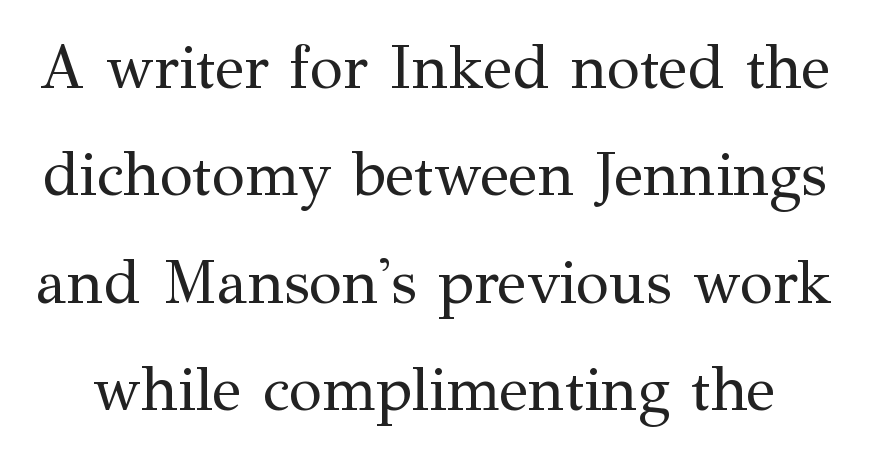
The image shows 61 px regular-weight serif type, upright; set line spacing 1.76x, normal letter spacing, not underlined; medium stroke contrast and a medium x-height.
